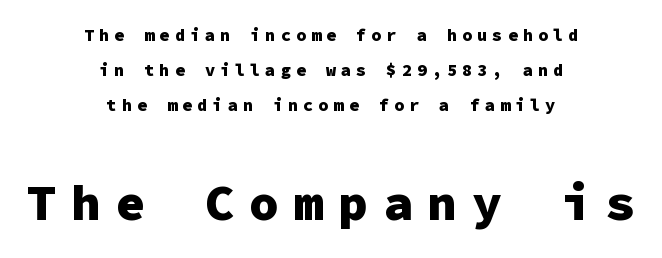
The image shows 50 px heavy sans-serif type, upright, monospaced; set centered, loose line spacing (2.07x), unusually wide letter spacing (+0.29 em), not underlined; the second (bottom) block is 2.94x larger; low stroke contrast and a medium x-height.
